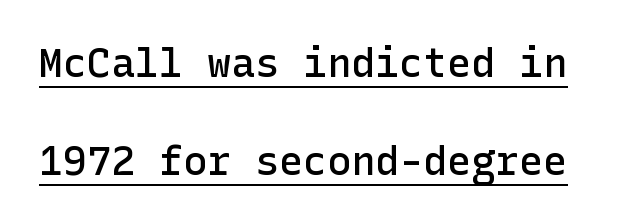
Semibold letterforms, between regular and bold. Quick note: interline space is abundant. A typesetter would mark this as roman, not italic. Font category for this specimen: sans-serif. Tracking value appears to be zero — textbook default spacing. A baseline rule has been typeset under these characters.
